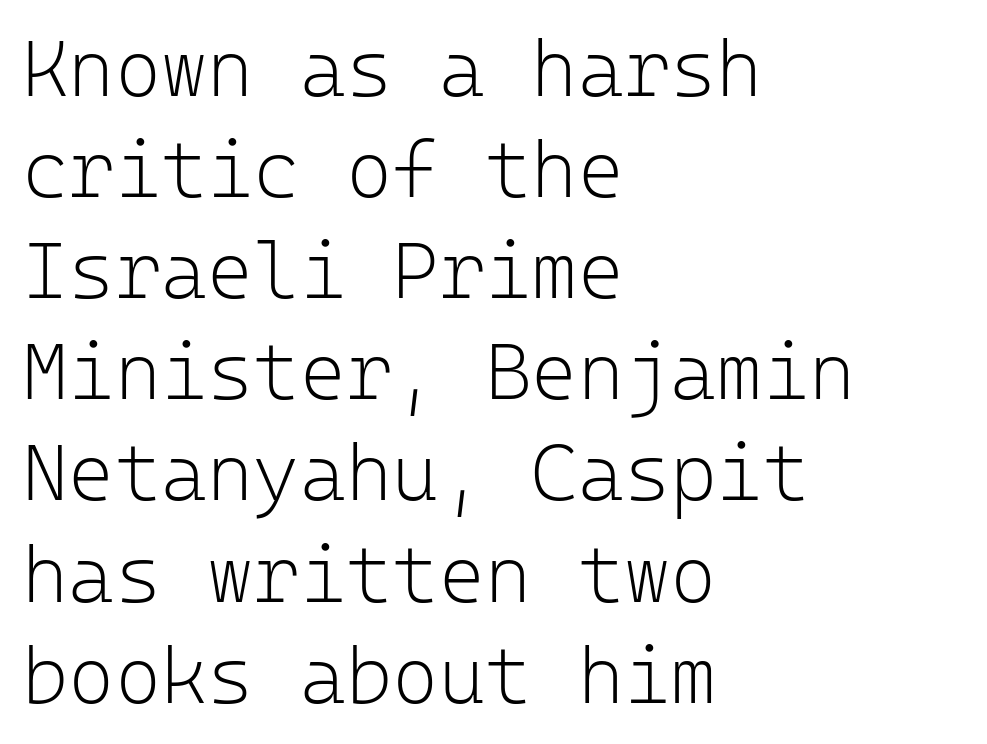
Letters rest on an invisible, unmarked baseline. The face looks like a standard text weight, possibly lighter. Inter-character spacing is left at the font's built-in metrics. You could count columns in this text — the font is strictly monospaced.
